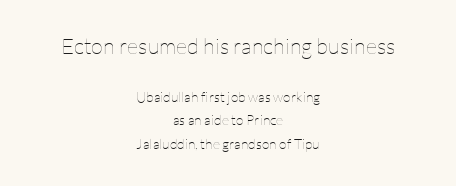
Q: Is the text bold? A: No.
Q: Is the text italic (slanted)? A: No, it is upright.
Q: Is the text underlined? A: No.
Q: How is the paragraph aligned? A: Centered.
Q: Is the spacing between letters normal or unusually wide? A: Normal.
Q: Is the spacing between lines tight, normal or loose? A: Normal.
Q: Which block of text is set in a larger size, the first (top) or the second (bottom)? A: The first (top) one.
